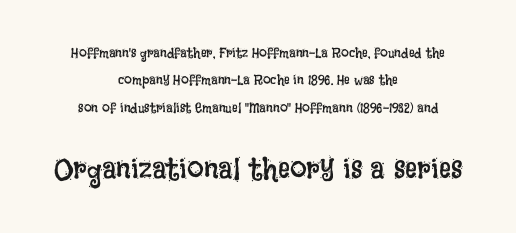
{"italic": "no", "bold": "no", "weight": "regular", "width": "condensed", "stroke_contrast": "low", "x_height": "large", "monospaced": "no", "underline": "no", "align": "center", "line_spacing": "loose", "line_spacing_ratio": 1.95, "letter_spacing": "normal", "letter_spacing_em": 0.0, "larger_block": "second", "size_ratio": 2.14, "glyph_px": 30}
